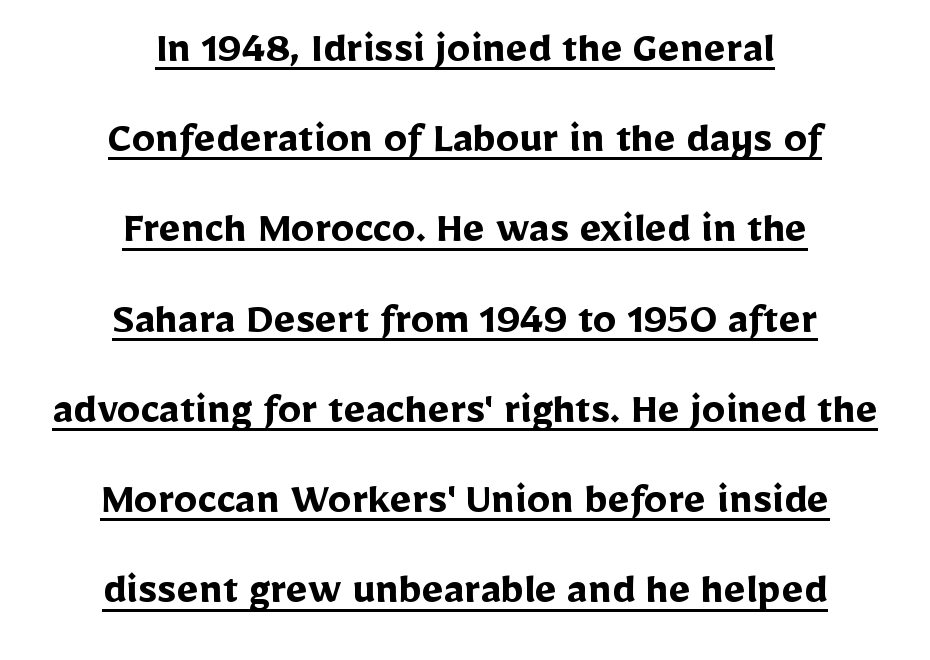
Here the designer chose a conventional face with non-uniform glyph widths. Quick note: interline space is abundant. Leftover space on each line is divided equally before and after the words. In designer terms, the underline attribute is active on this setting. Ordinary non-slanted type is in use. The characters display no serif detailing; their extremities are plain.
